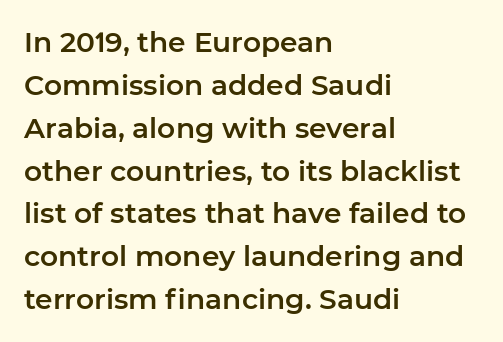
Varying glyph widths throughout — classic text-font behaviour. Only glyphs here, with clear space below each row. The designer went with a sans here, leaving each stem footless. You could call the tracking neutral — neither tight nor loose.
